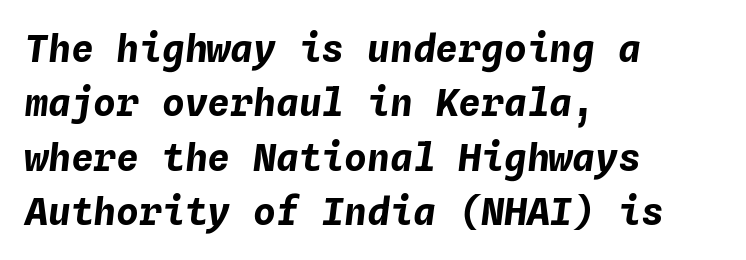
Its strokes are broad and dark, the hallmark of bold type. No word sits above an underline. This block has exactly the height ordinary leading produces. The horizontal fit of the characters is conventional and even. The passage shown is typed in a monospace face where columns stay perfectly aligned. In terms of posture, this sample is oblique.
